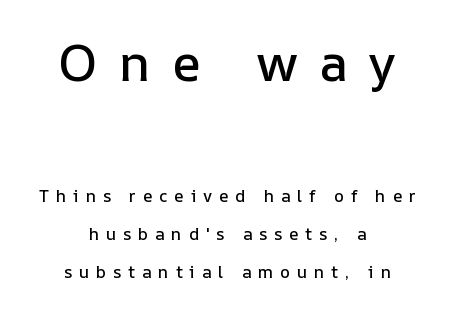
The image shows 52 px text type, upright; set centered, loose line spacing (2.24x), unusually wide letter spacing (+0.4 em), not underlined; the first (top) block is 3.06x larger; low stroke contrast and a medium x-height.
